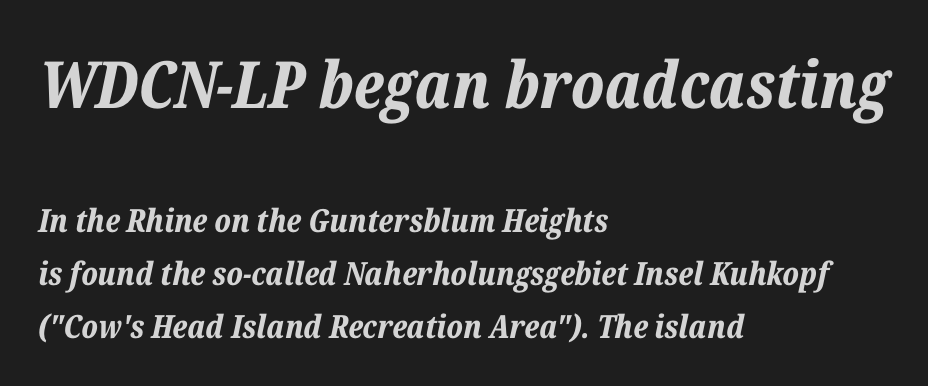
The image shows 65 px bold type, italic (leaning right); set left-aligned, normal line spacing (1.65x), normal letter spacing, not underlined; the first (top) block is 2.03x larger; low stroke contrast and a medium x-height.
